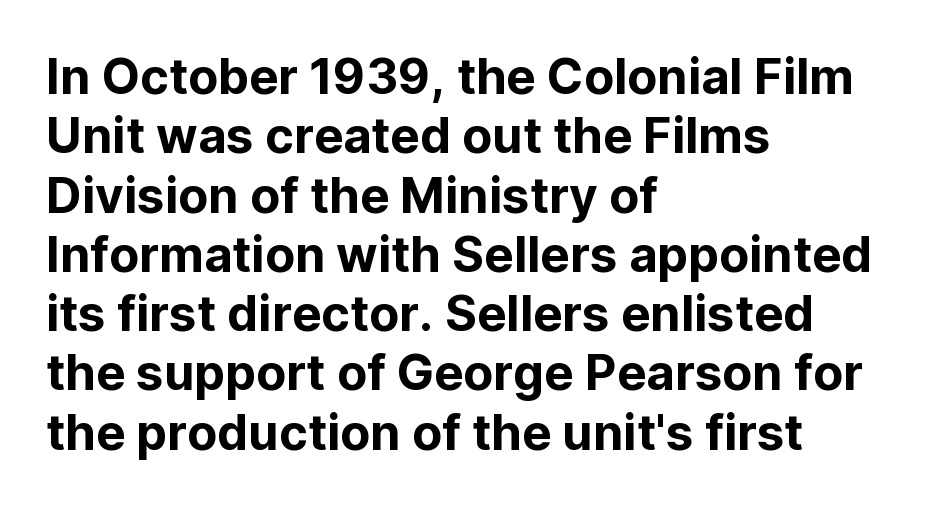
The image shows 49 px sans-serif type, upright; set left-aligned, line spacing 1.21x, normal letter spacing, not underlined; low stroke contrast and a medium x-height.
